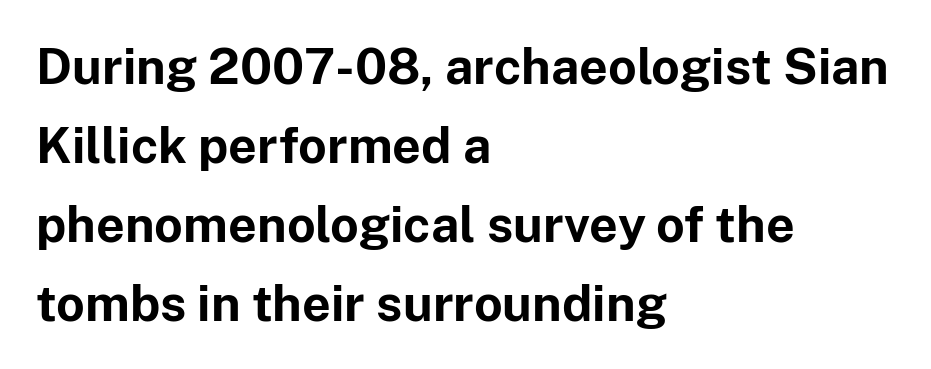
The image shows 50 px bold sans-serif type, upright; set left-aligned, normal line spacing (1.58x), normal letter spacing, not underlined; low stroke contrast and a medium x-height.
